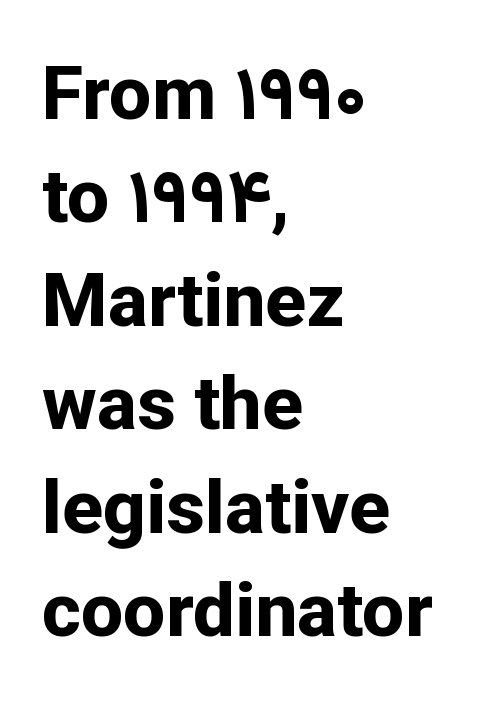
{"serif": "no", "italic": "no", "bold": "yes", "weight": "bold", "width": "normal", "stroke_contrast": "low", "x_height": "medium", "monospaced": "no", "underline": "no", "align": "left", "line_spacing": "normal", "line_spacing_ratio": 1.38, "letter_spacing": "normal", "letter_spacing_em": 0.0, "glyph_px": 75}
